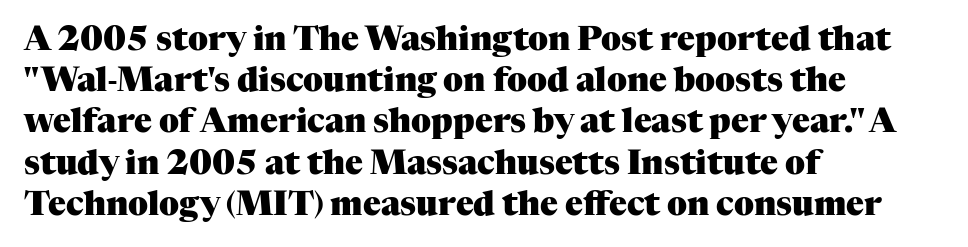
{"serif": "yes", "italic": "no", "bold": "yes", "weight": "heavy", "width": "normal", "stroke_contrast": "medium", "x_height": "medium", "monospaced": "no", "underline": "no", "align": "left", "line_spacing": "normal", "line_spacing_ratio": 1.25, "letter_spacing": "normal", "letter_spacing_em": 0.0, "glyph_px": 33}
